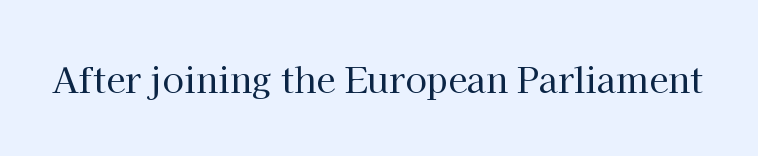
{"serif": "yes", "italic": "no", "bold": "no", "weight": "regular", "width": "normal", "stroke_contrast": "high", "x_height": "medium", "monospaced": "no", "underline": "no", "letter_spacing": "normal", "letter_spacing_em": 0.0, "glyph_px": 35}
